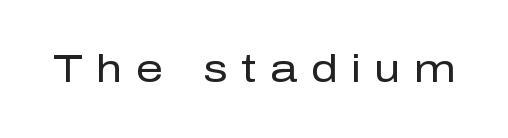
The image shows 38 px regular-weight sans-serif type, upright; set unusually wide letter spacing (+0.36 em), not underlined; low stroke contrast and a medium x-height.
